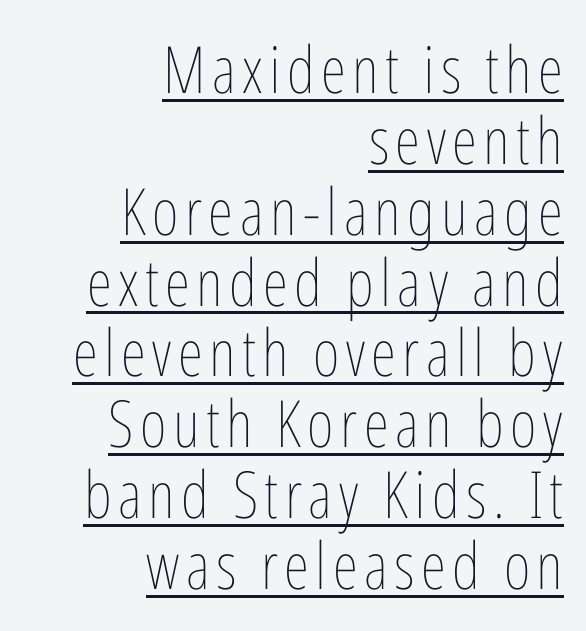
{"italic": "no", "bold": "no", "weight": "thin", "width": "condensed", "stroke_contrast": "low", "x_height": "medium", "monospaced": "no", "underline": "yes", "align": "right", "line_spacing": "tight", "line_spacing_ratio": 1.09, "glyph_px": 65}
